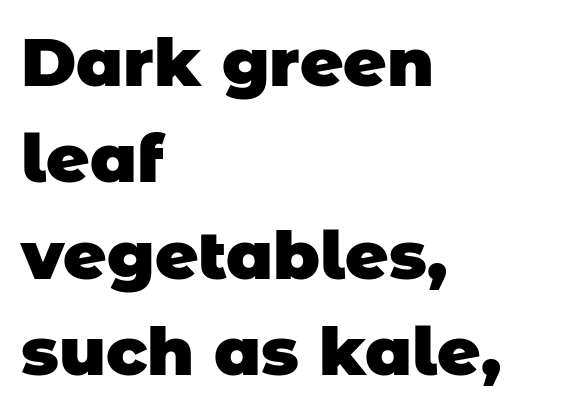
Underlining? Definitely not there. The face used here is proportionally spaced, like ordinary book or web type. The typesetting leans heavy: a genuine bold. The letters sit at their default tracking, neither squeezed nor spread. Leading: standard.
